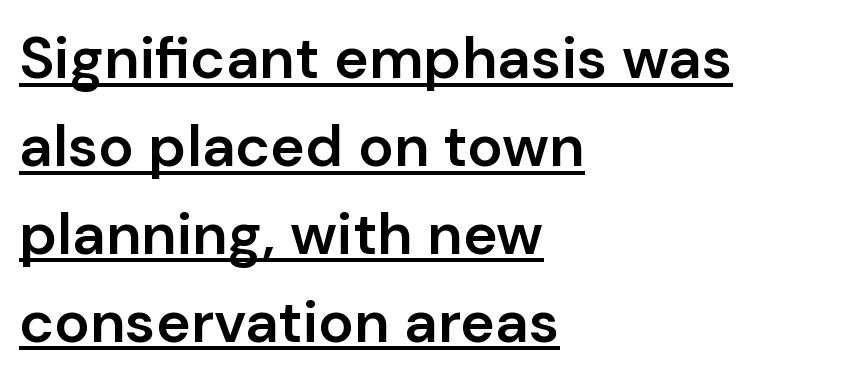
Q: Is the text bold? A: Semi-bold.
Q: Is the text italic (slanted)? A: No, it is upright.
Q: Is the typeface a serif or a sans-serif typeface? A: Sans-serif.
Q: Is the text underlined? A: Yes.
Q: How is the paragraph aligned? A: Left-aligned.
Q: Is the spacing between letters normal or unusually wide? A: Normal.
Q: Is the spacing between lines tight, normal or loose? A: Normal.
Q: Width (condensed, normal, or wide)? A: Normal.
Q: Stroke contrast? A: Low.
Q: x-height? A: Medium.
Q: Monospaced? A: No.
